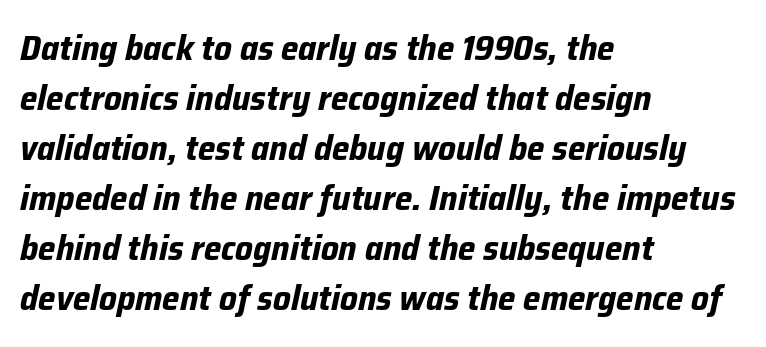
{"italic": "yes", "lean": "right", "slant_degrees": 12, "bold": "yes", "weight": "bold", "width": "normal", "stroke_contrast": "low", "x_height": "medium", "monospaced": "no", "underline": "no", "align": "left", "line_spacing": "normal", "line_spacing_ratio": 1.43, "letter_spacing": "normal", "letter_spacing_em": 0.0, "glyph_px": 35}
